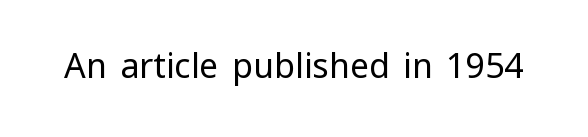
The image shows 34 px regular-weight sans-serif type, upright; set normal letter spacing, not underlined; low stroke contrast and a medium x-height.
